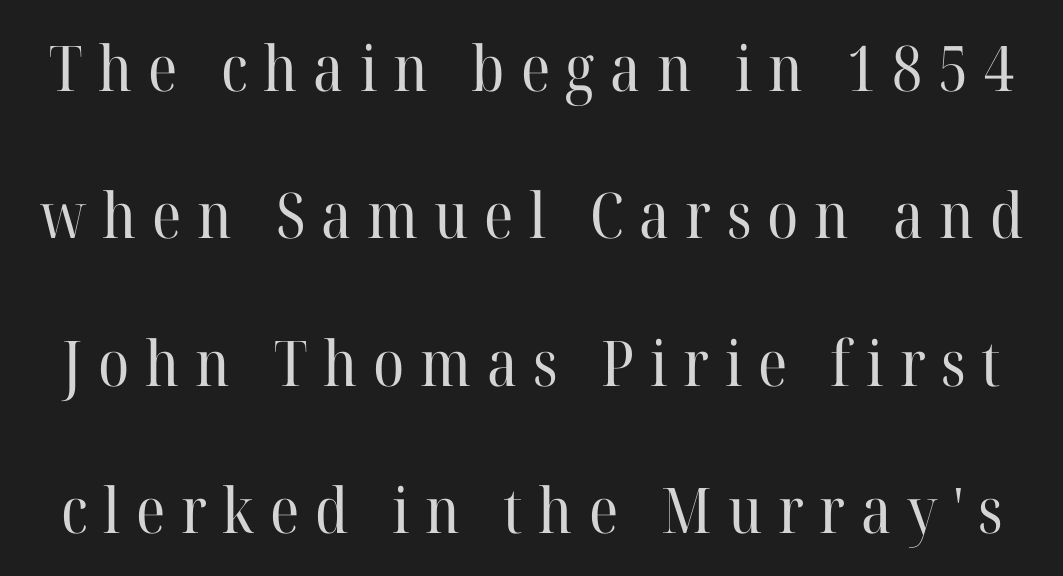
Compared with typical body copy, the letter spacing here is much looser. Widely set lines give the paragraph a tall, airy silhouette. Rule under the text: the space is simply empty. Designer's note — italics off, roman on.
